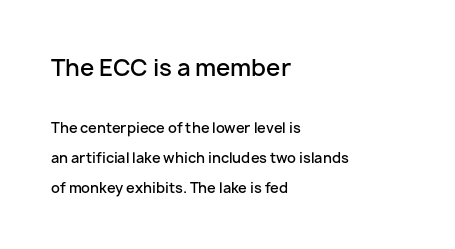
Q: Is the text bold? A: Semi-bold.
Q: Is the text italic (slanted)? A: No, it is upright.
Q: Is the text underlined? A: No.
Q: How is the paragraph aligned? A: Left-aligned.
Q: Is the spacing between letters normal or unusually wide? A: Normal.
Q: Is the spacing between lines tight, normal or loose? A: Loose.
Q: Which block of text is set in a larger size, the first (top) or the second (bottom)? A: The first (top) one.
